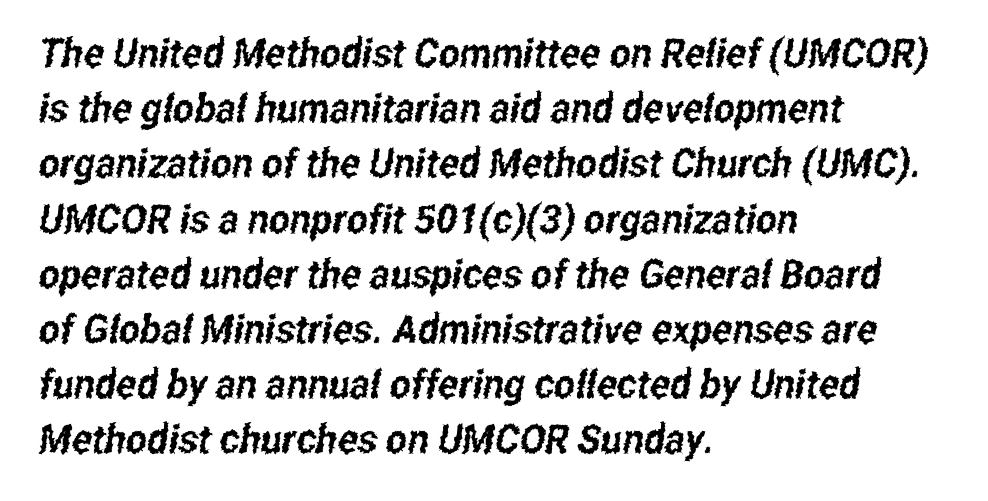
{"serif": "no", "width": "condensed", "stroke_contrast": "low", "x_height": "medium", "monospaced": "no", "underline": "no", "align": "left", "line_spacing": "normal", "line_spacing_ratio": 1.38, "letter_spacing": "normal", "letter_spacing_em": 0.0, "glyph_px": 40}
